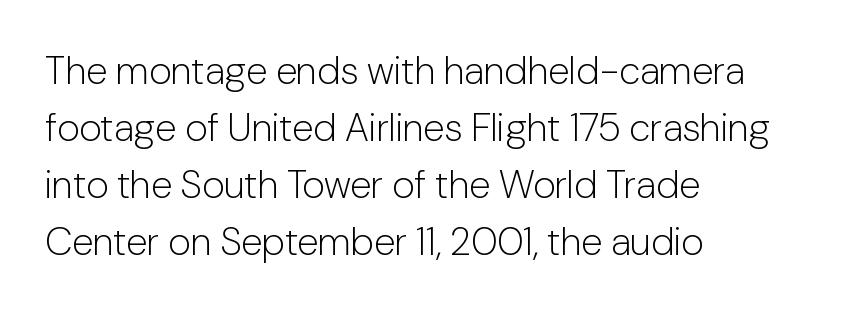
Leftover space on each line is placed entirely after the last word. It's the straight-up-and-down kind of type. How are the letters spaced? Ordinarily, with no added tracking. To sum up the face: it is a sans, with no serifs. Letters rest on an invisible, unmarked baseline.
